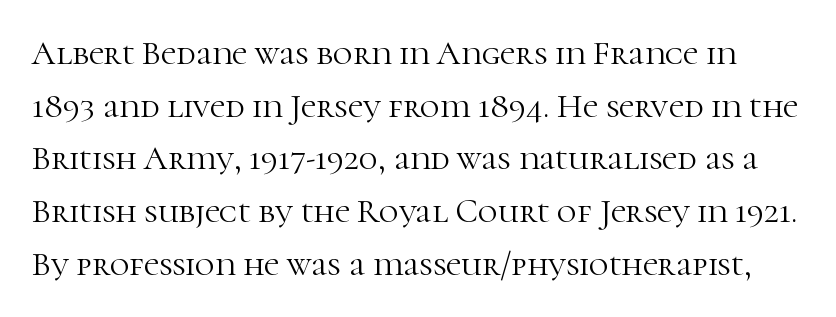
Descender tails drop into unmarked territory. Each stroke keeps to a modest, everyday thickness or less. The rows are spaced the way most documents space them. These lines are rendered in a variable-pitch font. The letters sit at their default tracking, neither squeezed nor spread. The lettering holds an erect, upright posture throughout.
